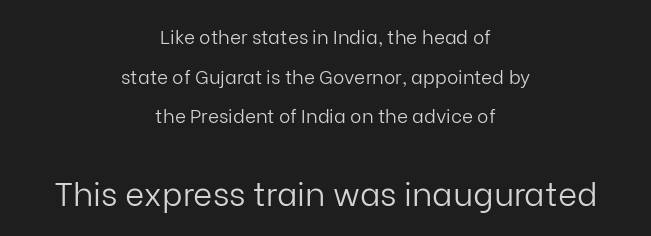
Each letter keeps its own natural width here, so spacing adapts to shape. The line-height multiplier appears high, well above default. Vertical strokes here are truly vertical. Characters follow at the spacing the type designer built in. Each line is balanced around a shared central axis. Only glyphs here, with clear space below each row.
